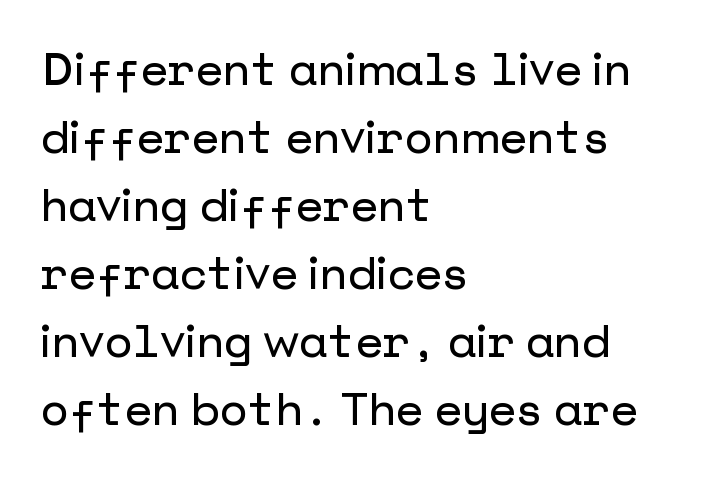
Here the glyphs are tracked normally, forming tight word shapes. The letters stand upright; this is a roman face. The typesetter chose a ragged-right arrangement here. Clear beneath every line of the passage.
